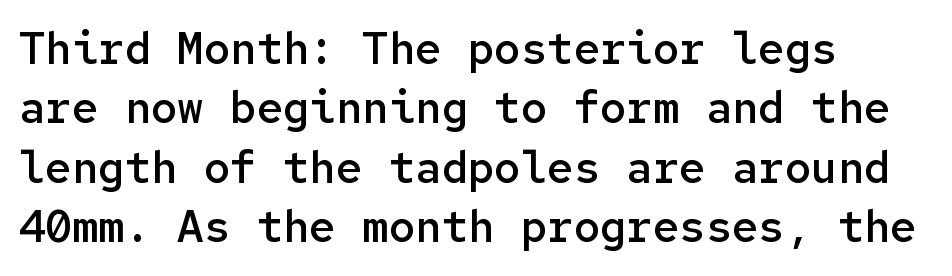
{"serif": "no", "italic": "no", "bold": "semi", "weight": "semibold", "width": "normal", "stroke_contrast": "low", "x_height": "medium", "monospaced": "yes", "underline": "no", "align": "left", "line_spacing": "normal", "line_spacing_ratio": 1.35, "letter_spacing": "normal", "letter_spacing_em": 0.0, "glyph_px": 44}
